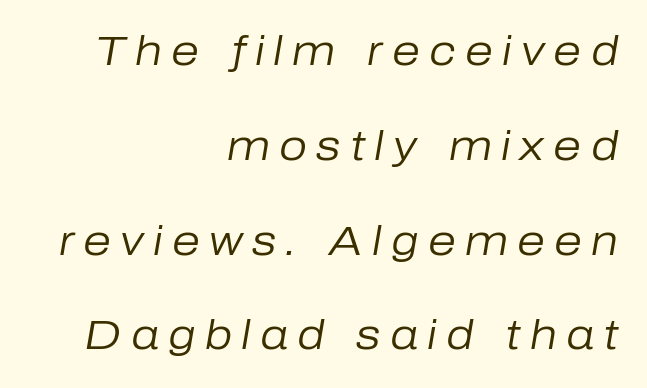
Horizontally, the lines are justified to the trailing edge only. The face used here is rendered with a markedly widened letterfit. The strip under each line holds only bare page. You could not count columns in this text — the font is proportionally spaced. No chunkiness to these letters — they're not bold.
